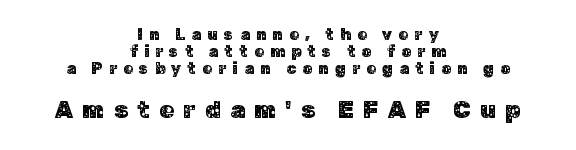
Q: Is the text italic (slanted)? A: No, it is upright.
Q: Is the text underlined? A: No.
Q: How is the paragraph aligned? A: Centered.
Q: Is the spacing between letters normal or unusually wide? A: Unusually wide.
Q: Is the spacing between lines tight, normal or loose? A: Tight.
Q: Which block of text is set in a larger size, the first (top) or the second (bottom)? A: The second (bottom) one.
